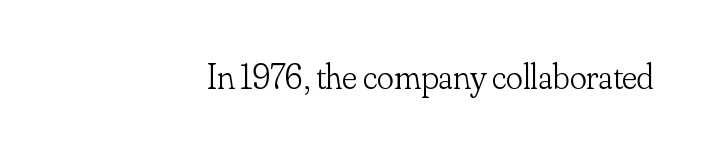
Q: Is the text bold? A: No.
Q: Is the text italic (slanted)? A: No, it is upright.
Q: Is the typeface a serif or a sans-serif typeface? A: Serif.
Q: Is the text underlined? A: No.
Q: How is the paragraph aligned? A: Right-aligned.
Q: Is the spacing between letters normal or unusually wide? A: Normal.
Q: Width (condensed, normal, or wide)? A: Normal.
Q: Stroke contrast? A: Low.
Q: x-height? A: Small.
Q: Monospaced? A: No.
